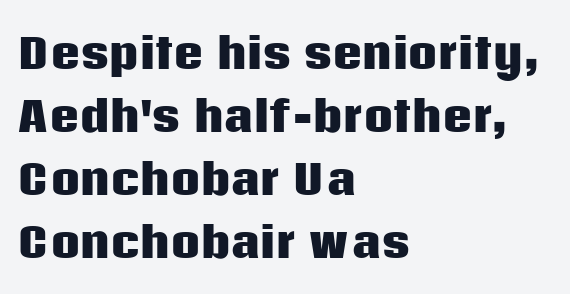
Q: Is the text bold? A: Yes.
Q: Is the text italic (slanted)? A: No, it is upright.
Q: Is the typeface a serif or a sans-serif typeface? A: Sans-serif.
Q: Is the text underlined? A: No.
Q: How is the paragraph aligned? A: Left-aligned.
Q: Is the spacing between letters normal or unusually wide? A: Normal.
Q: Is the spacing between lines tight, normal or loose? A: Normal.
Q: Width (condensed, normal, or wide)? A: Normal.
Q: Stroke contrast? A: Low.
Q: x-height? A: Large.
Q: Monospaced? A: No.
